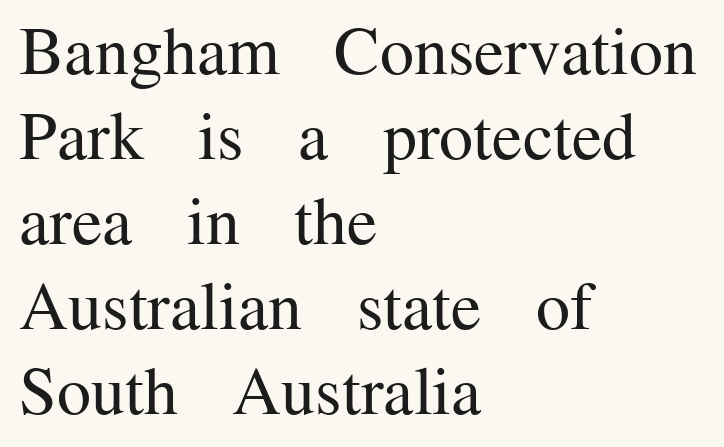
{"serif": "yes", "italic": "no", "bold": "no", "weight": "regular", "width": "normal", "stroke_contrast": "medium", "x_height": "medium", "monospaced": "no", "underline": "no", "align": "left", "line_spacing": "normal", "line_spacing_ratio": 1.25, "letter_spacing": "normal", "letter_spacing_em": 0.0, "glyph_px": 68}
